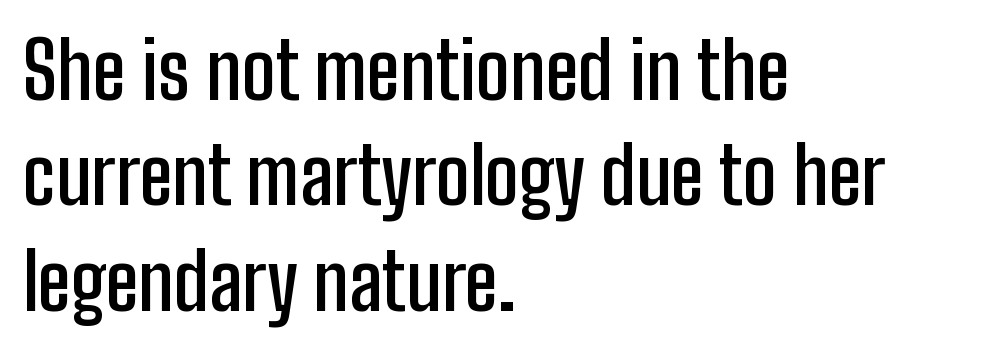
As a designer I'd log this as weight 600, semibold. The typeface chosen for these lines omits serifs. The line-height multiplier appears to be the usual default. Do the letters lean? They stand straight. Leftover space on each line is placed entirely after the last word.
